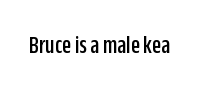
Is there any slant? The stems are plumb. Descenders are the only things crossing below the line. The line texture is even and compact thanks to regular tracking.
